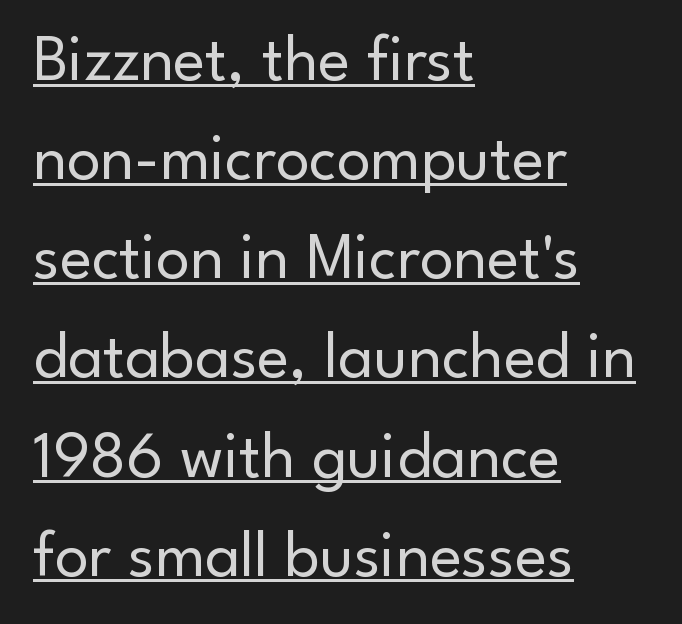
{"serif": "no", "italic": "no", "bold": "no", "weight": "regular", "width": "normal", "stroke_contrast": "low", "x_height": "small", "monospaced": "no", "underline": "yes", "align": "left", "line_spacing": "normal", "line_spacing_ratio": 1.48, "letter_spacing": "normal", "letter_spacing_em": 0.0, "glyph_px": 67}
